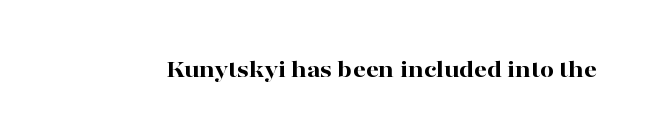
Q: Is the text bold? A: Yes.
Q: Is the text italic (slanted)? A: No, it is upright.
Q: Is the text underlined? A: No.
Q: Is the spacing between letters normal or unusually wide? A: Normal.
